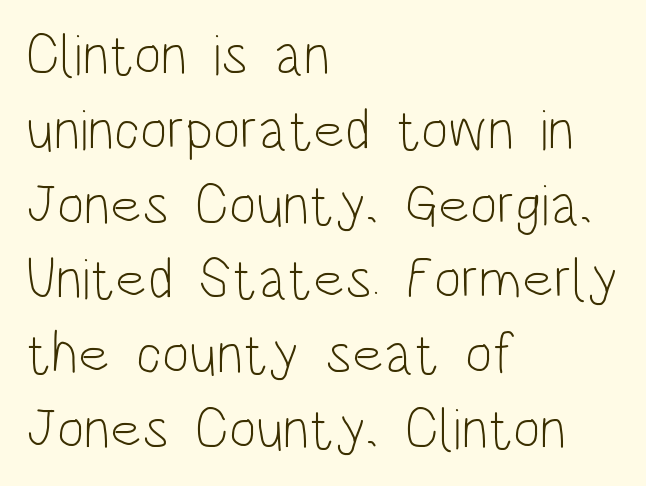
{"serif": "no", "italic": "no", "bold": "no", "weight": "light", "width": "condensed", "stroke_contrast": "low", "x_height": "large", "monospaced": "no", "underline": "no", "align": "left", "line_spacing": "normal", "line_spacing_ratio": 1.29, "letter_spacing": "normal", "letter_spacing_em": 0.0, "glyph_px": 58}
